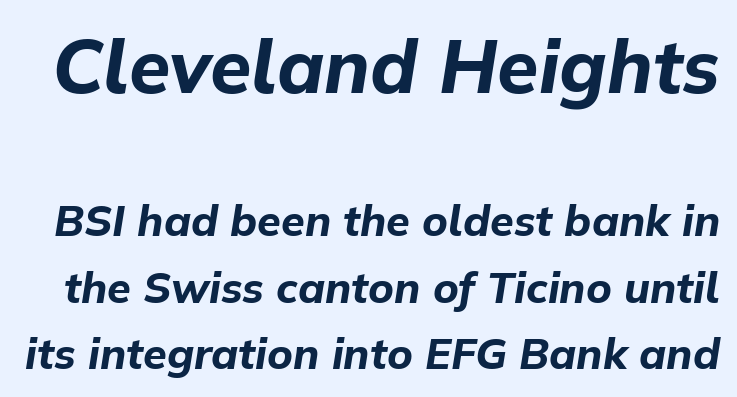
{"italic": "yes", "lean": "right", "slant_degrees": 9, "bold": "yes", "weight": "bold", "width": "normal", "stroke_contrast": "low", "x_height": "medium", "monospaced": "no", "underline": "no", "line_spacing": "normal", "line_spacing_ratio": 1.54, "letter_spacing": "normal", "letter_spacing_em": 0.0, "larger_block": "first", "size_ratio": 1.74, "glyph_px": 75}
